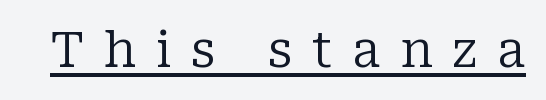
Q: Is the text bold? A: No.
Q: Is the text italic (slanted)? A: No, it is upright.
Q: Is the typeface a serif or a sans-serif typeface? A: Serif.
Q: Is the text underlined? A: Yes.
Q: Is the spacing between letters normal or unusually wide? A: Unusually wide.
Q: Width (condensed, normal, or wide)? A: Normal.
Q: Stroke contrast? A: Low.
Q: x-height? A: Medium.
Q: Monospaced? A: No.
